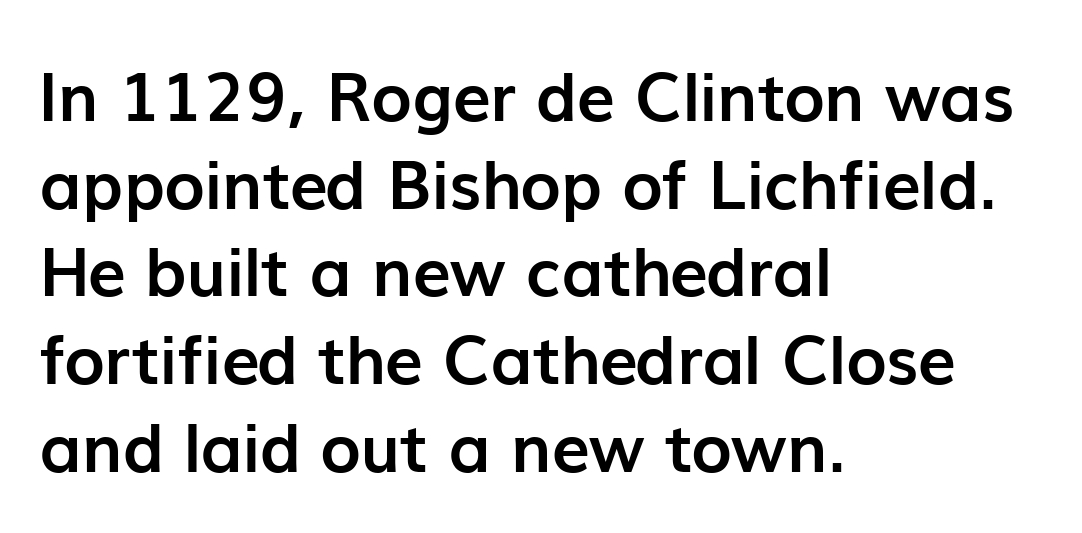
{"serif": "no", "italic": "no", "bold": "yes", "weight": "semibold", "width": "normal", "stroke_contrast": "low", "x_height": "medium", "monospaced": "no", "underline": "no", "align": "left", "line_spacing": "normal", "line_spacing_ratio": 1.29, "letter_spacing": "normal", "letter_spacing_em": 0.0, "glyph_px": 68}
